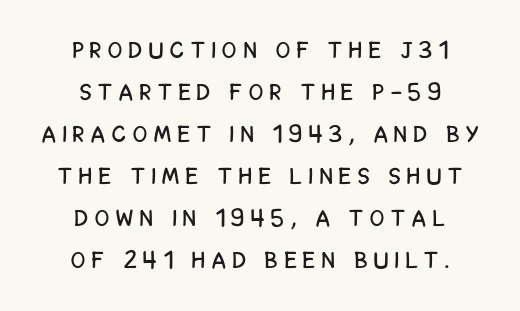
{"italic": "no", "underline": "no", "align": "center", "line_spacing_ratio": 1.83, "letter_spacing": "wide", "letter_spacing_em": 0.31, "glyph_px": 23}
